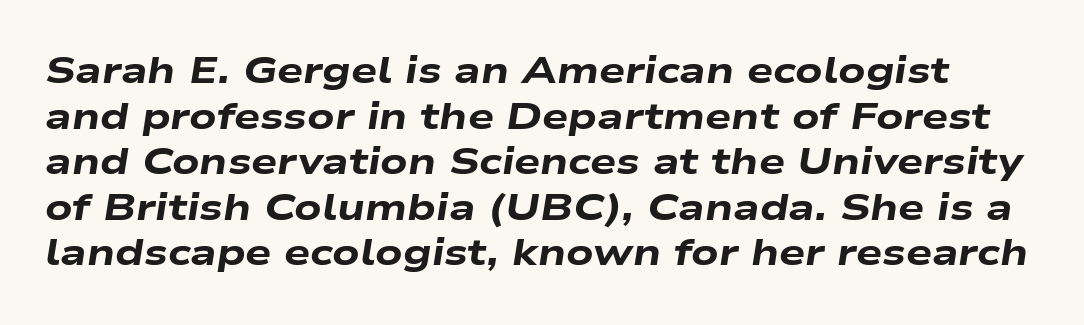
Proportional: the letters do not fall into vertical columns. The rendering keeps characters at their native spacing. Beneath every word, the page is bare. Would a proofreader flag this as italicized? Yes. Does the weight exceed regular? Yes, all the way to bold.
